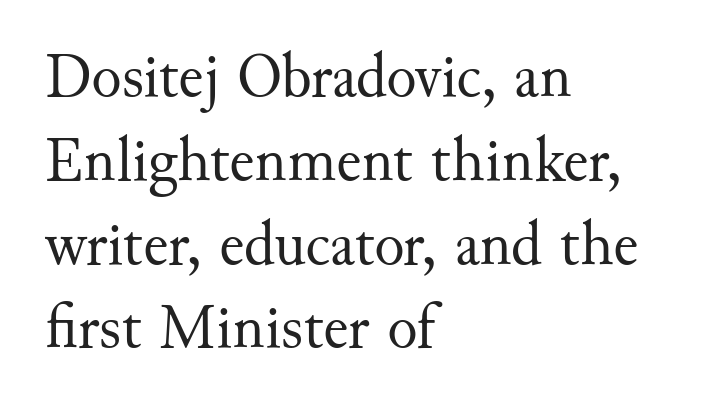
The lines sit at an ordinary, default distance from one another. The horizontal fit of the characters is conventional and even. The passage shown is typed in a proportional face where columns would drift. Plain, unruled lines of type.
